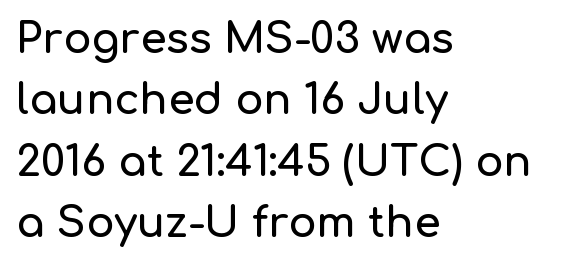
{"serif": "no", "italic": "no", "width": "normal", "stroke_contrast": "low", "x_height": "medium", "monospaced": "no", "underline": "no", "align": "left", "line_spacing": "normal", "line_spacing_ratio": 1.46, "letter_spacing": "normal", "letter_spacing_em": 0.0, "glyph_px": 42}
